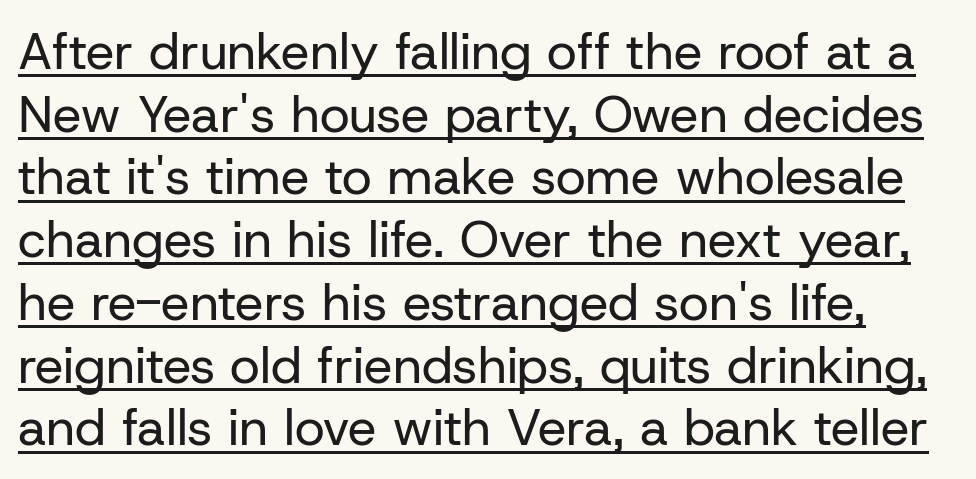
{"serif": "no", "italic": "no", "bold": "no", "weight": "regular", "width": "normal", "stroke_contrast": "low", "x_height": "medium", "monospaced": "no", "underline": "yes", "line_spacing_ratio": 1.23, "letter_spacing": "normal", "letter_spacing_em": 0.0, "glyph_px": 51}
